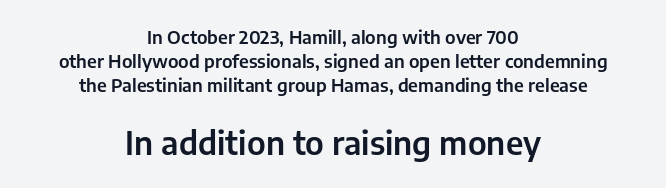
Q: Is the text italic (slanted)? A: No, it is upright.
Q: Is the typeface a serif or a sans-serif typeface? A: Sans-serif.
Q: Is the text underlined? A: No.
Q: How is the paragraph aligned? A: Centered.
Q: Is the spacing between letters normal or unusually wide? A: Normal.
Q: Is the spacing between lines tight, normal or loose? A: Normal.
Q: Which block of text is set in a larger size, the first (top) or the second (bottom)? A: The second (bottom) one.
Q: Width (condensed, normal, or wide)? A: Normal.
Q: Stroke contrast? A: Low.
Q: x-height? A: Medium.
Q: Monospaced? A: No.
